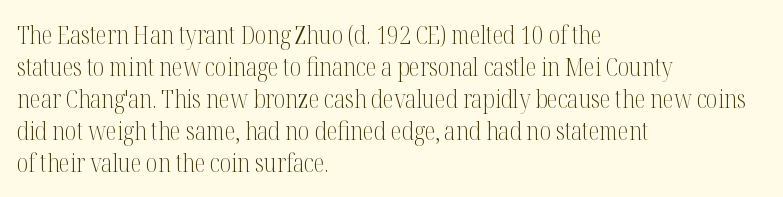
{"italic": "no", "bold": "no", "underline": "no", "align": "left", "line_spacing": "normal", "line_spacing_ratio": 1.28, "letter_spacing": "normal", "letter_spacing_em": 0.0, "glyph_px": 25}
